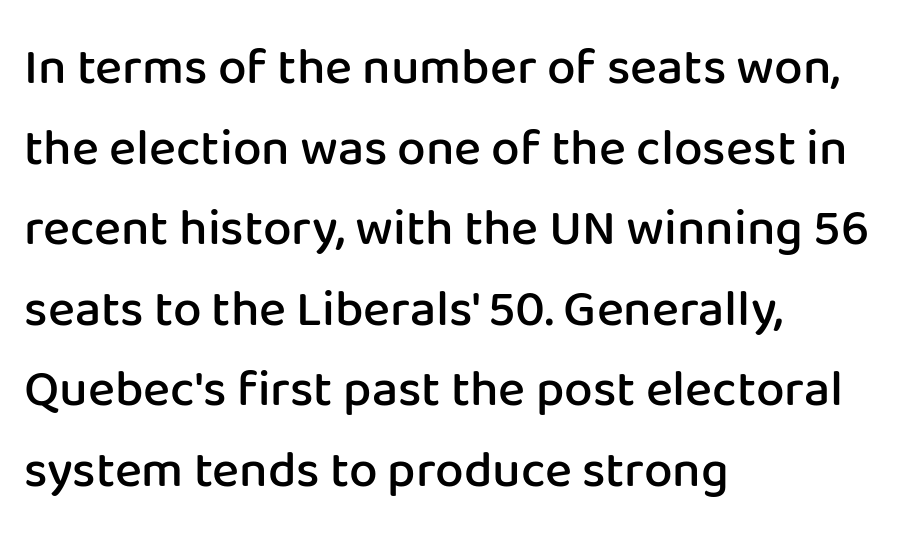
Q: Is the text bold? A: Semi-bold.
Q: Is the text italic (slanted)? A: No, it is upright.
Q: Is the typeface a serif or a sans-serif typeface? A: Sans-serif.
Q: Is the text underlined? A: No.
Q: How is the paragraph aligned? A: Left-aligned.
Q: Is the spacing between letters normal or unusually wide? A: Normal.
Q: Is the spacing between lines tight, normal or loose? A: Normal.
Q: Width (condensed, normal, or wide)? A: Normal.
Q: Stroke contrast? A: Low.
Q: x-height? A: Medium.
Q: Monospaced? A: No.
